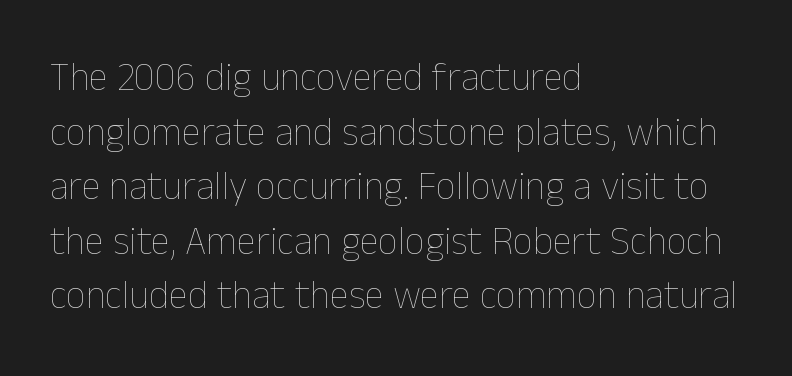
Q: Is the text bold? A: No.
Q: Is the text italic (slanted)? A: No, it is upright.
Q: Is the text underlined? A: No.
Q: How is the paragraph aligned? A: Left-aligned.
Q: Is the spacing between letters normal or unusually wide? A: Normal.
Q: Is the spacing between lines tight, normal or loose? A: Normal.
Q: Width (condensed, normal, or wide)? A: Normal.
Q: Stroke contrast? A: Low.
Q: x-height? A: Medium.
Q: Monospaced? A: No.
